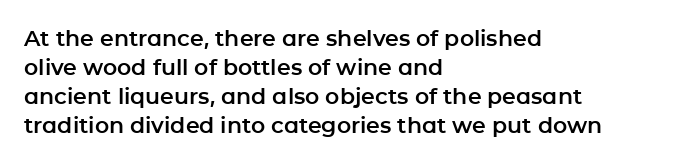
The image shows 22 px text type, upright; set left-aligned, normal line spacing (1.32x), normal letter spacing, not underlined.
